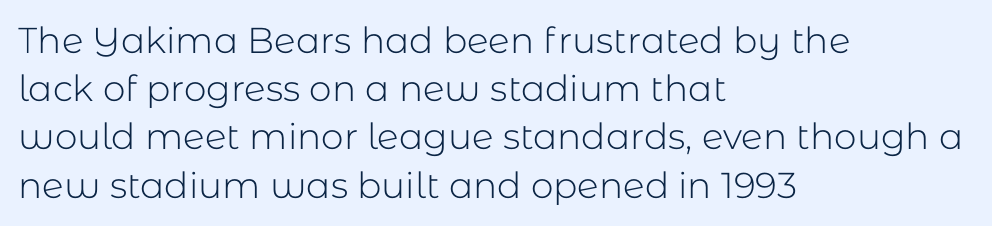
{"serif": "no", "italic": "no", "bold": "no", "weight": "light", "width": "normal", "stroke_contrast": "low", "x_height": "medium", "monospaced": "no", "underline": "no", "align": "left", "line_spacing": "normal", "line_spacing_ratio": 1.34, "letter_spacing": "normal", "letter_spacing_em": 0.0, "glyph_px": 36}
